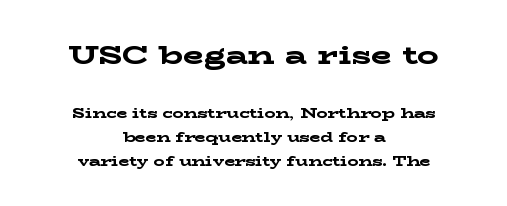
{"italic": "no", "bold": "yes", "underline": "no", "align": "center", "line_spacing_ratio": 1.74, "letter_spacing": "normal", "letter_spacing_em": 0.0, "larger_block": "first", "size_ratio": 1.93, "glyph_px": 27}
